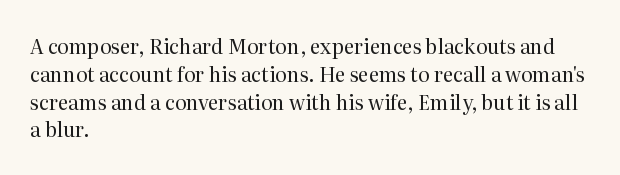
{"italic": "no", "bold": "no", "underline": "no", "align": "left", "line_spacing": "normal", "line_spacing_ratio": 1.39, "letter_spacing": "normal", "letter_spacing_em": 0.0, "glyph_px": 20}
